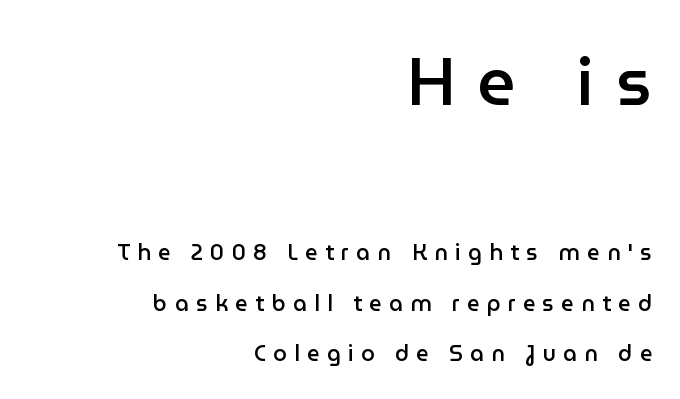
The image shows 67 px semibold sans-serif type, upright; set right-aligned, loose line spacing (2.28x), unusually wide letter spacing (+0.33 em), not underlined; the first (top) block is 3.05x larger; low stroke contrast and a medium x-height.
